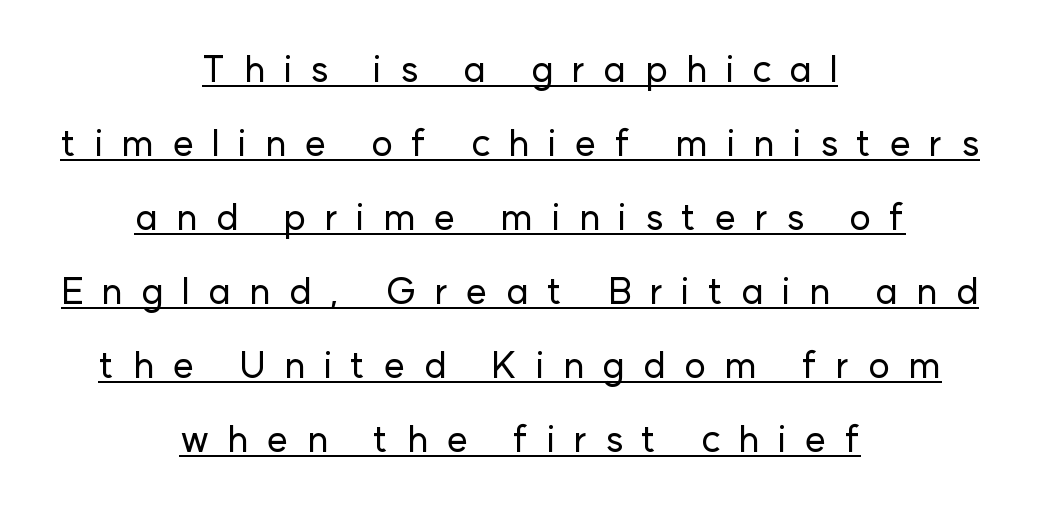
The image shows 37 px sans-serif type, upright; set centered, loose line spacing (2.0x), unusually wide letter spacing (+0.49 em), underlined; low stroke contrast and a medium x-height.
